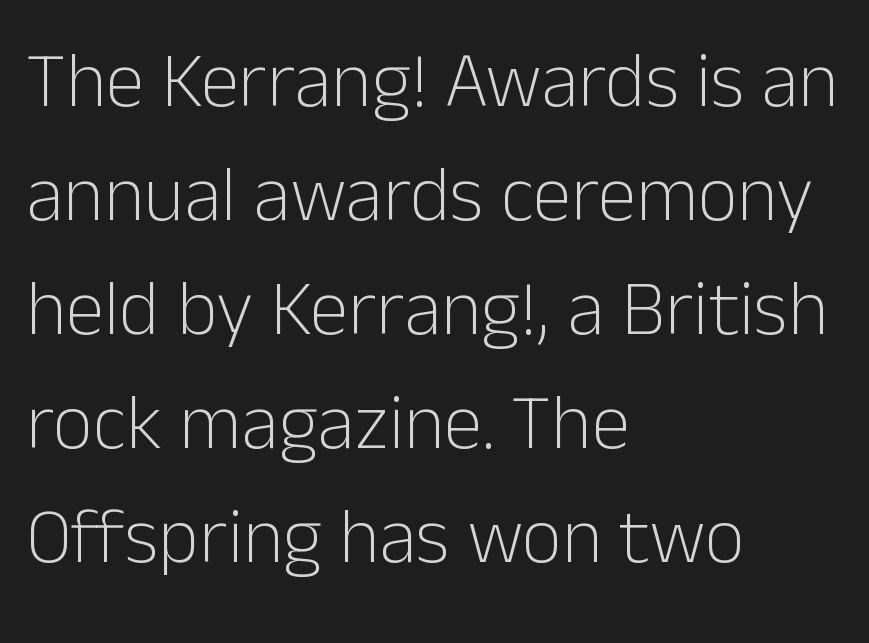
The image shows 78 px light sans-serif type, upright; set left-aligned, normal line spacing (1.46x), normal letter spacing, not underlined; low stroke contrast and a medium x-height.
